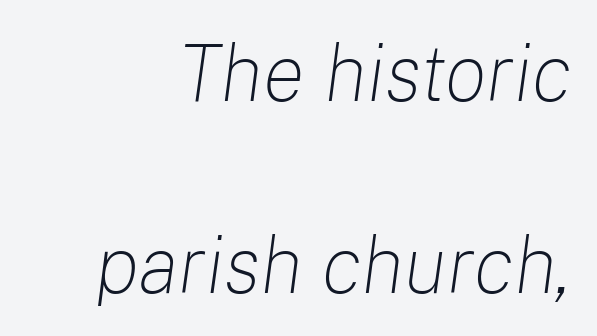
{"italic": "yes", "lean": "right", "slant_degrees": 8, "bold": "no", "weight": "light", "width": "normal", "stroke_contrast": "low", "x_height": "medium", "monospaced": "no", "underline": "no", "line_spacing": "loose", "line_spacing_ratio": 2.43, "letter_spacing": "normal", "letter_spacing_em": 0.0, "glyph_px": 79}
